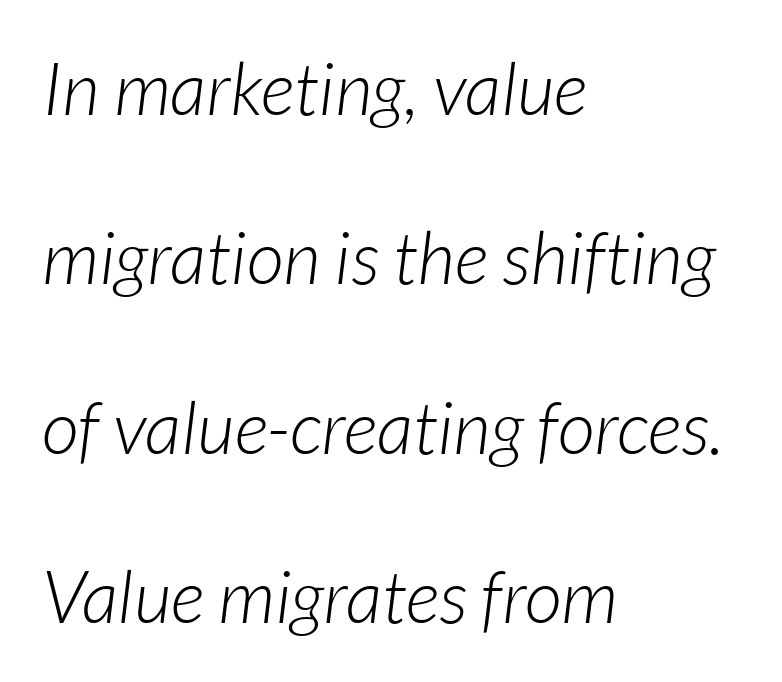
The image shows 73 px light type, italic (leaning right); set left-aligned, loose line spacing (2.32x), normal letter spacing, not underlined; low stroke contrast and a medium x-height.
